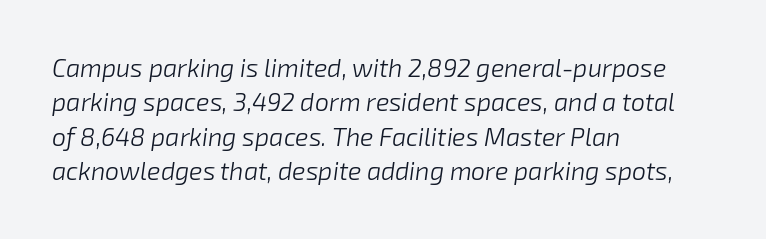
You can tell it's italic because the verticals aren't actually vertical. These lines keep a tight, regular rhythm from letter to letter. Beneath every word, the page is bare. Interline gaps are of average width in this sample.
